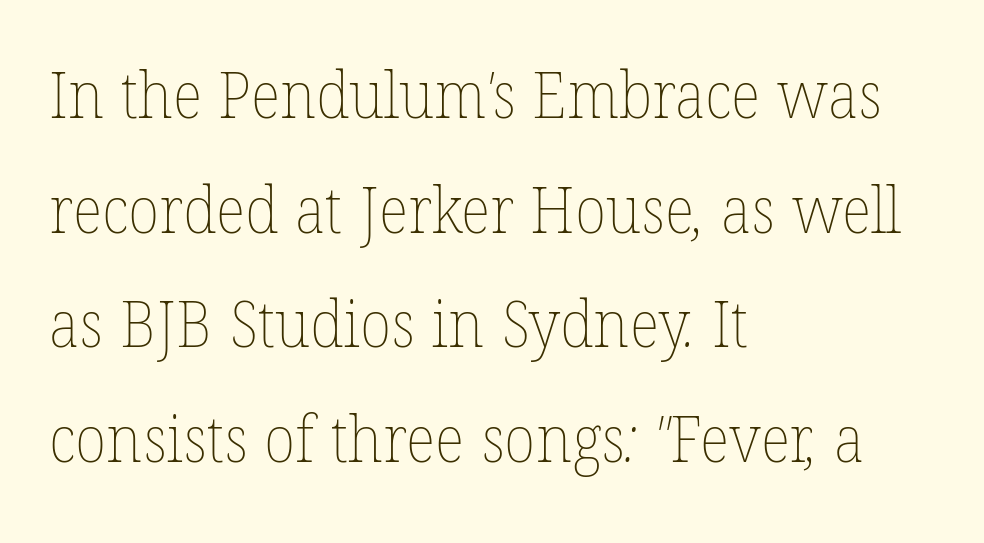
The image shows 64 px thin type; set left-aligned, line spacing 1.79x, normal letter spacing, not underlined; low stroke contrast and a medium x-height.
